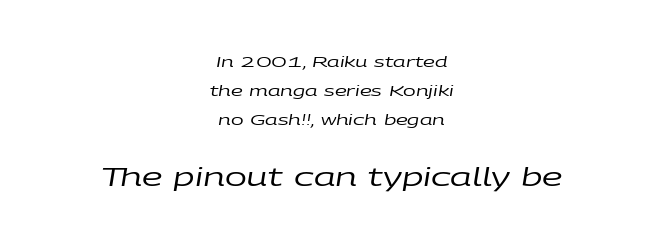
The image shows 26 px text type, italic (leaning right); set centered, loose line spacing (1.93x), normal letter spacing, not underlined; the second (bottom) block is 1.73x larger.
